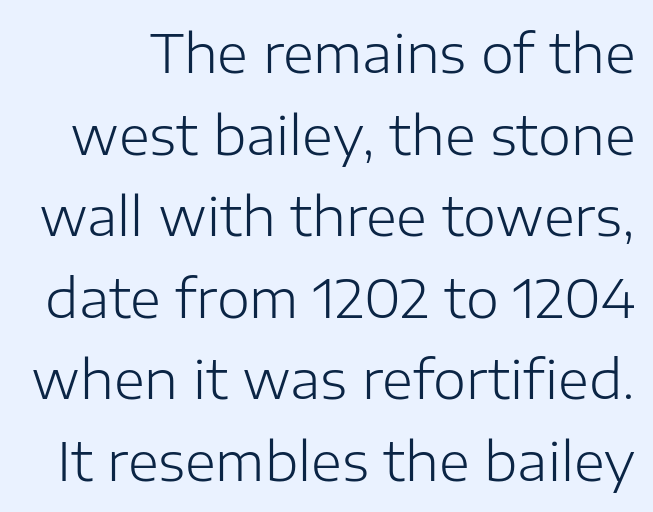
Vertical spacing — default. The characters display no serif detailing; their extremities are plain. Check under the words: just untouched page. Does the lettering tilt? It doesn't — this is upright.
